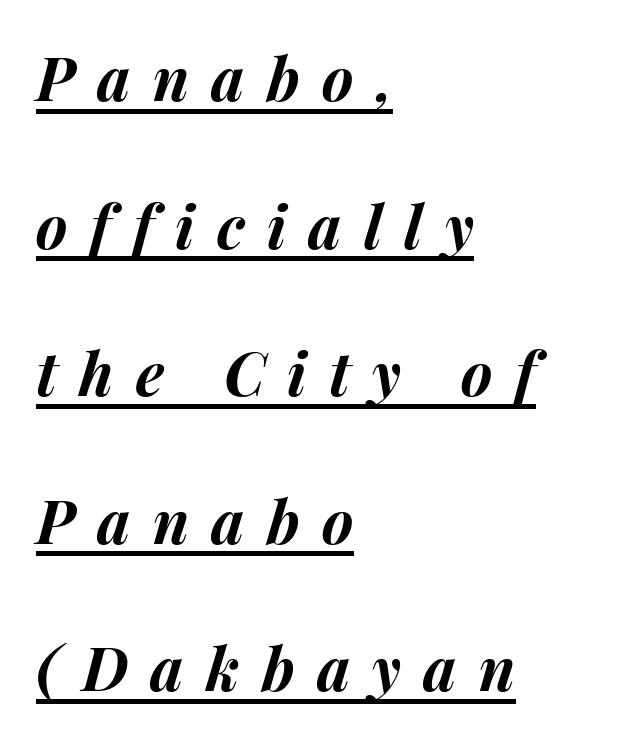
Q: Is the text bold? A: Yes.
Q: Is the text italic (slanted)? A: Yes, it leans right by about 15 degrees.
Q: Is the text underlined? A: Yes.
Q: How is the paragraph aligned? A: Left-aligned.
Q: Is the spacing between letters normal or unusually wide? A: Unusually wide.
Q: Is the spacing between lines tight, normal or loose? A: Loose.
Q: Width (condensed, normal, or wide)? A: Normal.
Q: Stroke contrast? A: Medium.
Q: x-height? A: Medium.
Q: Monospaced? A: No.
